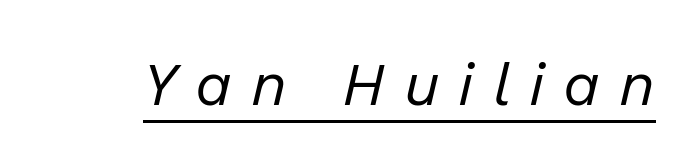
{"italic": "yes", "lean": "right", "slant_degrees": 13, "bold": "no", "weight": "regular", "width": "normal", "stroke_contrast": "low", "x_height": "medium", "monospaced": "no", "underline": "yes", "letter_spacing": "wide", "letter_spacing_em": 0.31, "glyph_px": 60}
